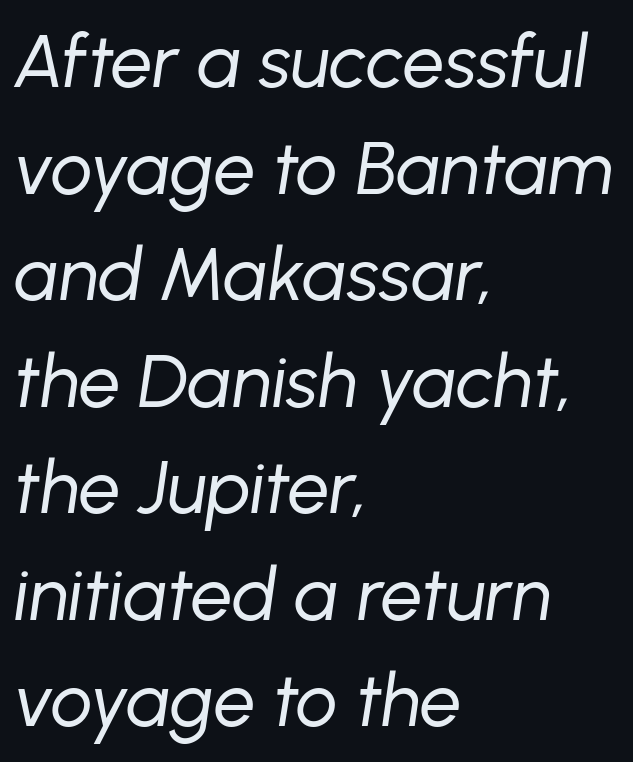
Characters are canted at an angle relative to the baseline's perpendicular. Check under the words: just untouched page. Honestly, the letter spacing is just normal — you wouldn't notice it. Each new line begins a customary step beneath the previous one. This sample is left-justified, so line endings fall wherever the words run out. On a weight scale, this lands at 450 or below.
